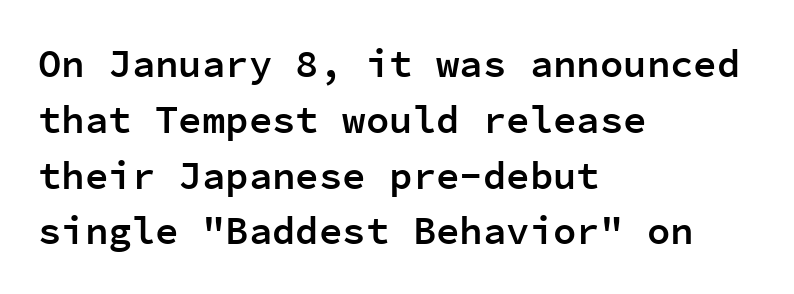
Q: Is the text bold? A: Semi-bold.
Q: Is the text italic (slanted)? A: No, it is upright.
Q: Is the typeface a serif or a sans-serif typeface? A: Sans-serif.
Q: Is the text underlined? A: No.
Q: How is the paragraph aligned? A: Left-aligned.
Q: Is the spacing between letters normal or unusually wide? A: Normal.
Q: Is the spacing between lines tight, normal or loose? A: Normal.
Q: Width (condensed, normal, or wide)? A: Normal.
Q: Stroke contrast? A: Low.
Q: x-height? A: Medium.
Q: Monospaced? A: Yes.
